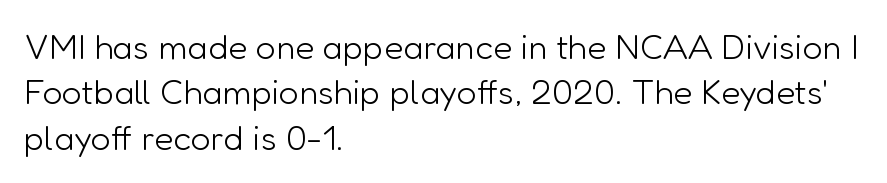
The cut favours lightness, reaching ordinary text weight at its darkest. The type is set solid horizontally, with unmodified tracking. You can tell from the bare stems that sans-serif type was used. Beneath every word, the page is bare. The letters advance in unequal steps, a hallmark of proportional type. Quick note: interline space is typical.
